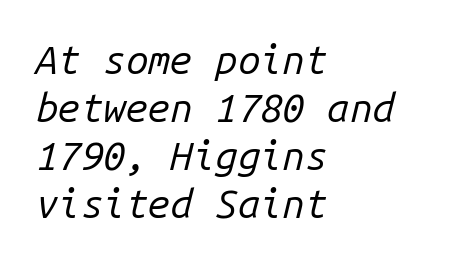
{"italic": "yes", "lean": "right", "slant_degrees": 14, "bold": "no", "weight": "regular", "width": "normal", "stroke_contrast": "low", "x_height": "medium", "monospaced": "yes", "underline": "no", "align": "left", "line_spacing_ratio": 1.2, "letter_spacing": "normal", "letter_spacing_em": 0.0, "glyph_px": 40}
